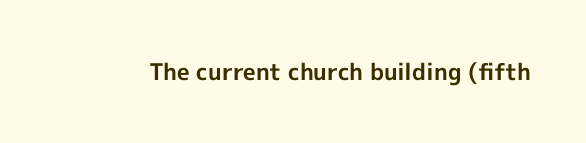
Notice how thick the strokes are: this is what a full bold looks like. In terms of letterspacing, this is plain default setting. The specimen omits any rule beneath the text block's lines. The lettering stays uniformly vertical, giving the passage a roman look.
